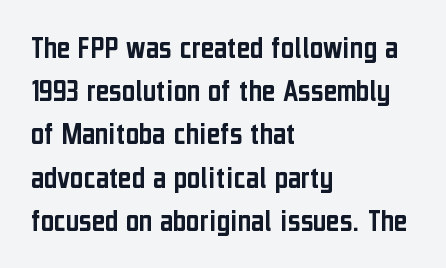
The image shows 32 px condensed sans-serif type, upright; set left-aligned, normal line spacing (1.35x), normal letter spacing, not underlined; low stroke contrast and a medium x-height.
